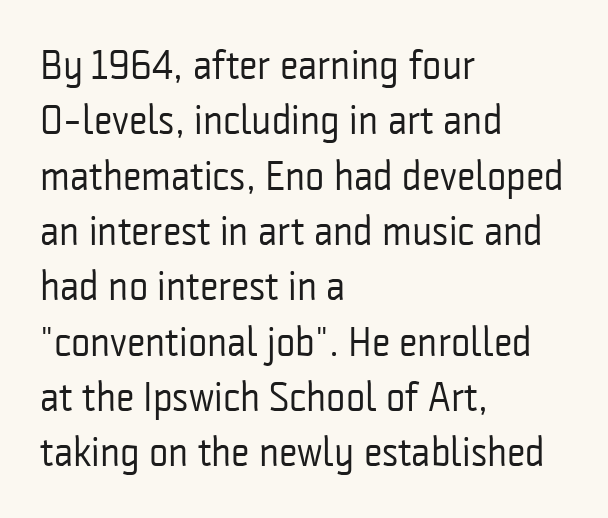
Are there feet on the stems? There aren't — it's a sans. You could call the tracking neutral — neither tight nor loose. These lines sit exactly where default settings would place them. Lines of text with bare space underneath. The text block is weighted toward the left margin, trailing off unevenly rightward.
